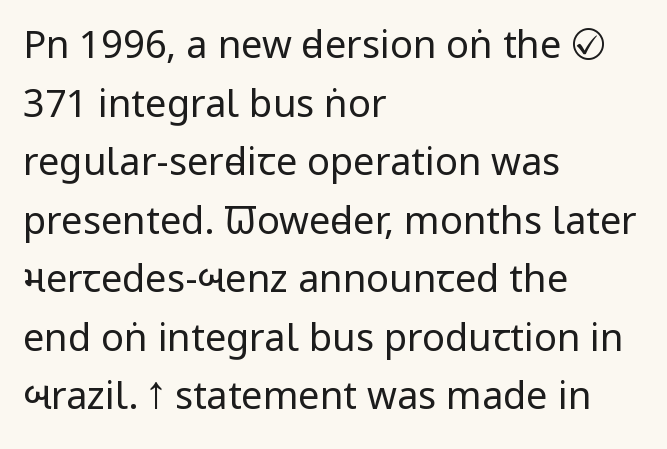
Unmarked baselines from the first word to the last. The type sits square on the baseline with zero lean. You can tell from the bare stems that sans-serif type was used. Weight: regular or lighter. All the whitespace from short lines collects on the right. The face used here is proportionally spaced, like ordinary book or web type.
